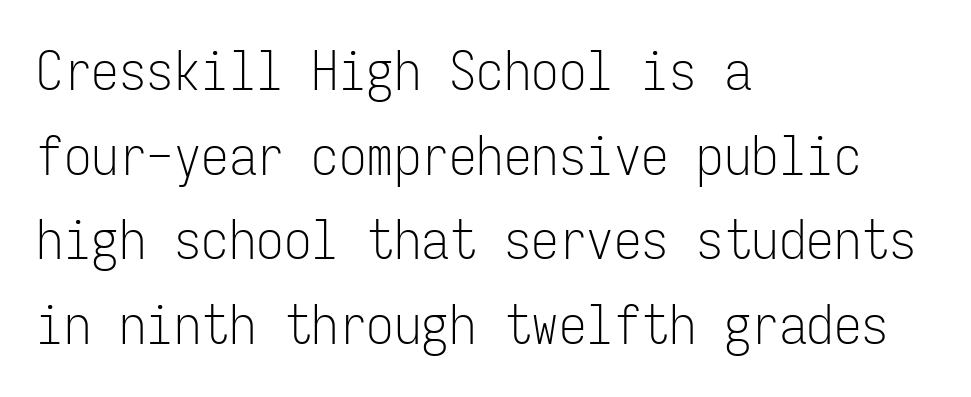
Q: Is the text bold? A: No.
Q: Is the text italic (slanted)? A: No, it is upright.
Q: Is the typeface a serif or a sans-serif typeface? A: Sans-serif.
Q: Is the text underlined? A: No.
Q: How is the paragraph aligned? A: Left-aligned.
Q: Is the spacing between letters normal or unusually wide? A: Normal.
Q: Is the spacing between lines tight, normal or loose? A: Normal.
Q: Width (condensed, normal, or wide)? A: Condensed.
Q: Stroke contrast? A: Low.
Q: x-height? A: Medium.
Q: Monospaced? A: Yes.
